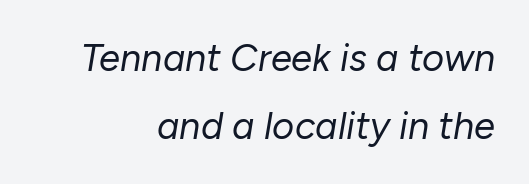
Q: Is the text bold? A: No.
Q: Is the text italic (slanted)? A: Yes, it leans right by about 10 degrees.
Q: Is the text underlined? A: No.
Q: How is the paragraph aligned? A: Right-aligned.
Q: Is the spacing between letters normal or unusually wide? A: Normal.
Q: Width (condensed, normal, or wide)? A: Normal.
Q: Stroke contrast? A: Low.
Q: x-height? A: Medium.
Q: Monospaced? A: No.
